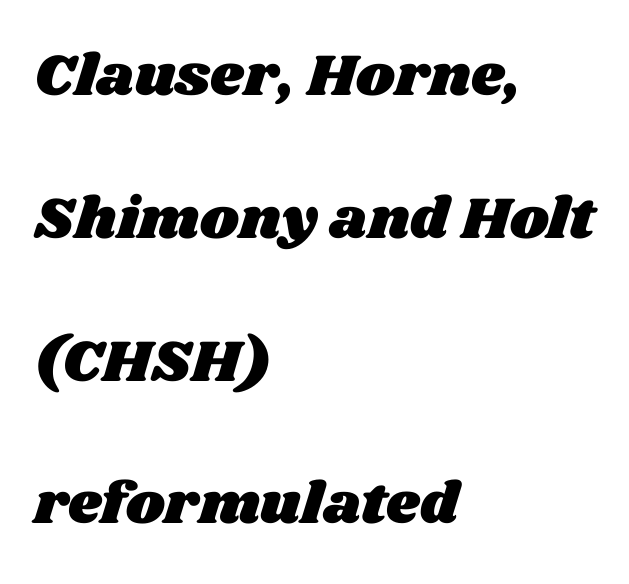
The image shows 59 px wide type; set left-aligned, loose line spacing (2.42x), normal letter spacing, not underlined; medium stroke contrast and a large x-height.
